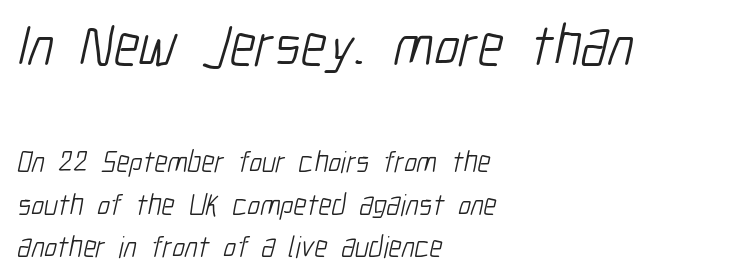
Q: Is the text bold? A: No.
Q: Is the typeface a serif or a sans-serif typeface? A: Sans-serif.
Q: Is the text underlined? A: No.
Q: How is the paragraph aligned? A: Left-aligned.
Q: Is the spacing between letters normal or unusually wide? A: Normal.
Q: Is the spacing between lines tight, normal or loose? A: Normal.
Q: Which block of text is set in a larger size, the first (top) or the second (bottom)? A: The first (top) one.
Q: Width (condensed, normal, or wide)? A: Condensed.
Q: Stroke contrast? A: Low.
Q: x-height? A: Medium.
Q: Monospaced? A: No.
